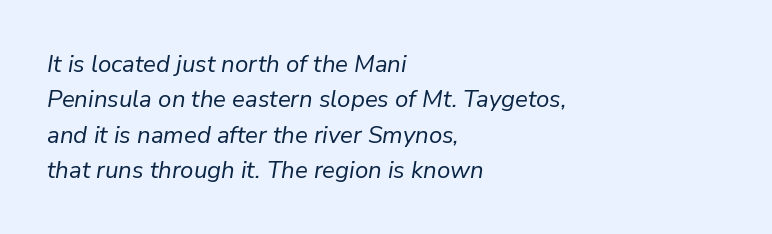
Letters rest on an invisible, unmarked baseline. Unbolded letterforms with no extra heft. Default kerning and tracking; the words read as compact shapes. An italicized treatment has been applied to the whole sample. Compared with a centered layout, this one pins lines to the left instead.
